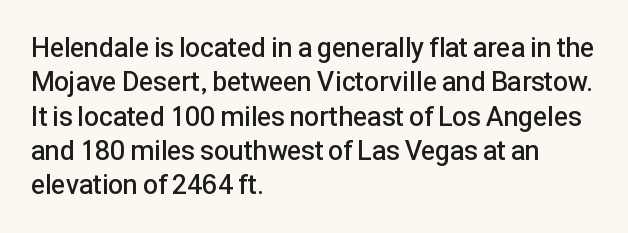
Q: Is the text bold? A: Semi-bold.
Q: Is the text italic (slanted)? A: No, it is upright.
Q: Is the text underlined? A: No.
Q: How is the paragraph aligned? A: Left-aligned.
Q: Is the spacing between letters normal or unusually wide? A: Normal.
Q: Is the spacing between lines tight, normal or loose? A: Normal.
